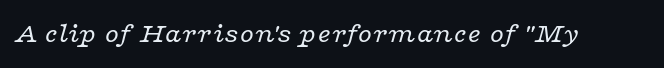
The passage shown is typed in a proportional face where columns would drift. This sample uses an oblique cut, with every glyph tilted off the vertical. Serifs: yes, visible at the terminals of the letterforms. Nothing unusual about the tracking: characters are spaced as the font intends. The space beneath each line is pristine and unruled.
